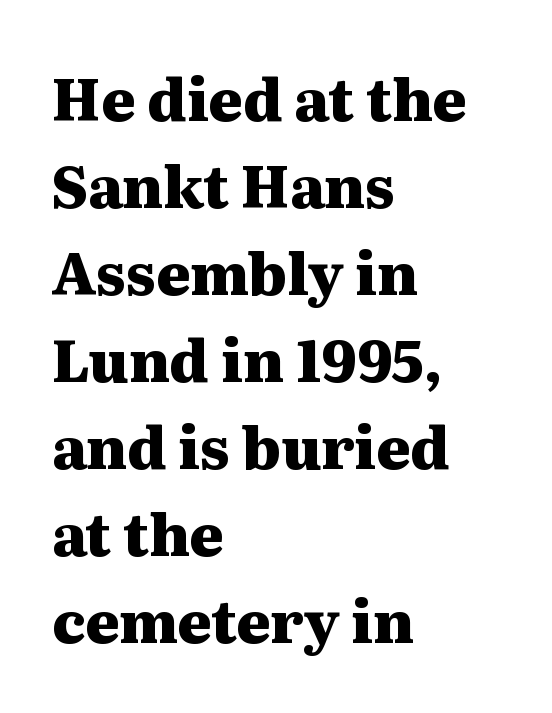
The image shows 58 px heavy, wide serif type, upright; set left-aligned, normal line spacing (1.5x), normal letter spacing, not underlined; medium stroke contrast and a medium x-height.
